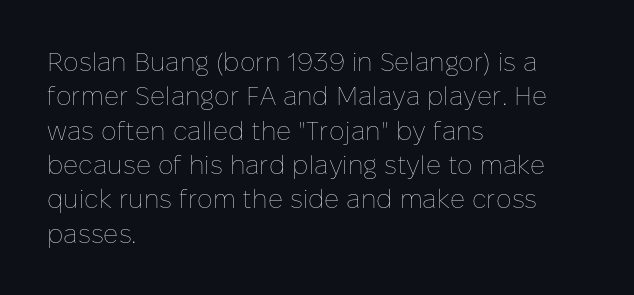
Q: Is the text bold? A: No.
Q: Is the text italic (slanted)? A: No, it is upright.
Q: Is the text underlined? A: No.
Q: How is the paragraph aligned? A: Left-aligned.
Q: Is the spacing between letters normal or unusually wide? A: Normal.
Q: Is the spacing between lines tight, normal or loose? A: Normal.
